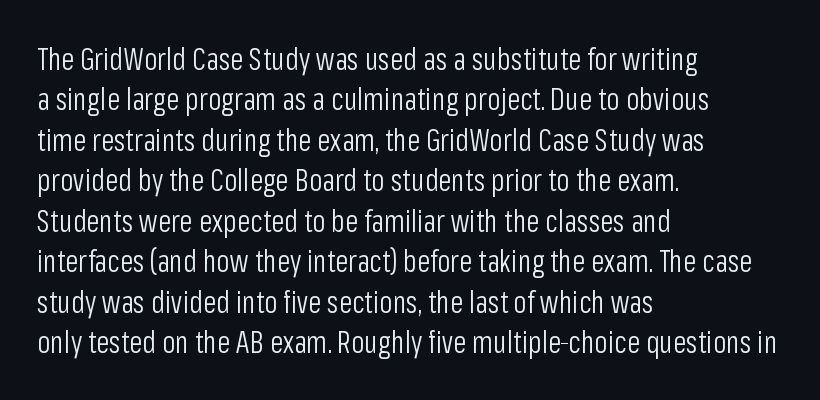
The image shows 30 px light, condensed sans-serif type, upright; set left-aligned, normal line spacing (1.35x), normal letter spacing, not underlined; low stroke contrast and a medium x-height.
